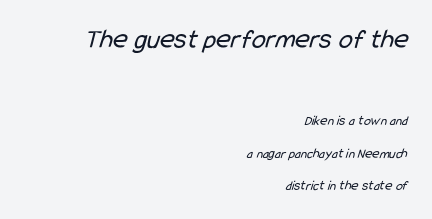
The image shows 28 px regular-weight, condensed sans-serif type; set right-aligned, loose line spacing (2.34x), normal letter spacing, not underlined; the first (top) block is 2.0x larger; low stroke contrast and a medium x-height.
